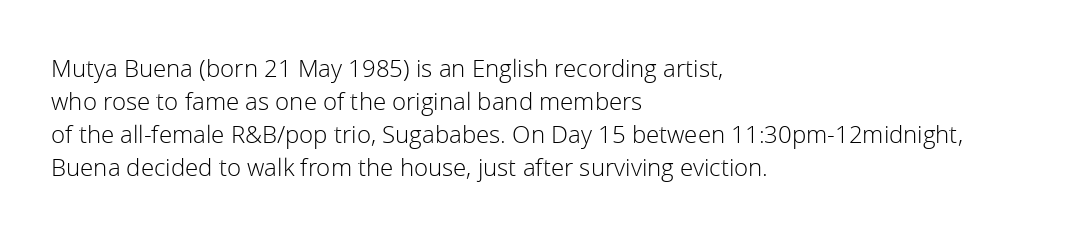
Q: Is the text bold? A: No.
Q: Is the text italic (slanted)? A: No, it is upright.
Q: Is the text underlined? A: No.
Q: How is the paragraph aligned? A: Left-aligned.
Q: Is the spacing between letters normal or unusually wide? A: Normal.
Q: Is the spacing between lines tight, normal or loose? A: Normal.
